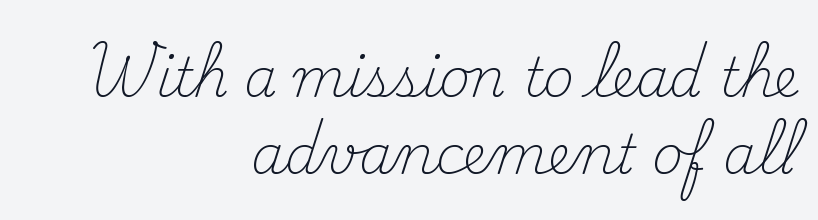
Q: Is the text bold? A: No.
Q: Is the text italic (slanted)? A: Yes.
Q: Is the typeface a serif or a sans-serif typeface? A: Serif.
Q: Is the text underlined? A: No.
Q: How is the paragraph aligned? A: Right-aligned.
Q: Is the spacing between letters normal or unusually wide? A: Normal.
Q: Is the spacing between lines tight, normal or loose? A: Normal.
Q: Width (condensed, normal, or wide)? A: Normal.
Q: Stroke contrast? A: Medium.
Q: x-height? A: Small.
Q: Monospaced? A: No.
